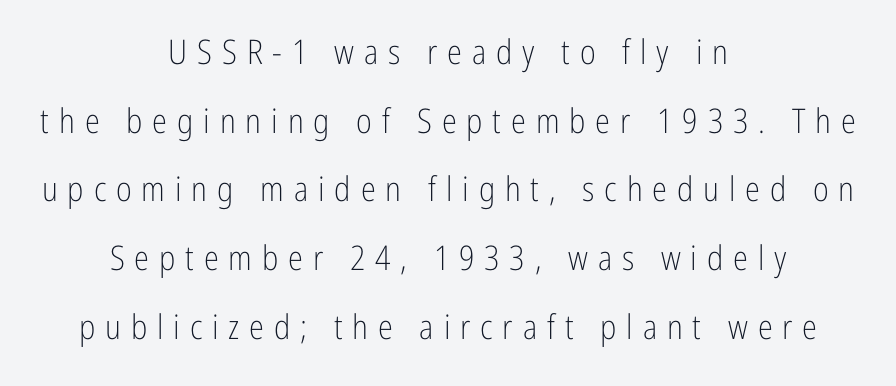
The image shows 34 px light, condensed sans-serif type, upright; set centered, loose line spacing (2.02x), unusually wide letter spacing (+0.29 em), not underlined; low stroke contrast and a medium x-height.
